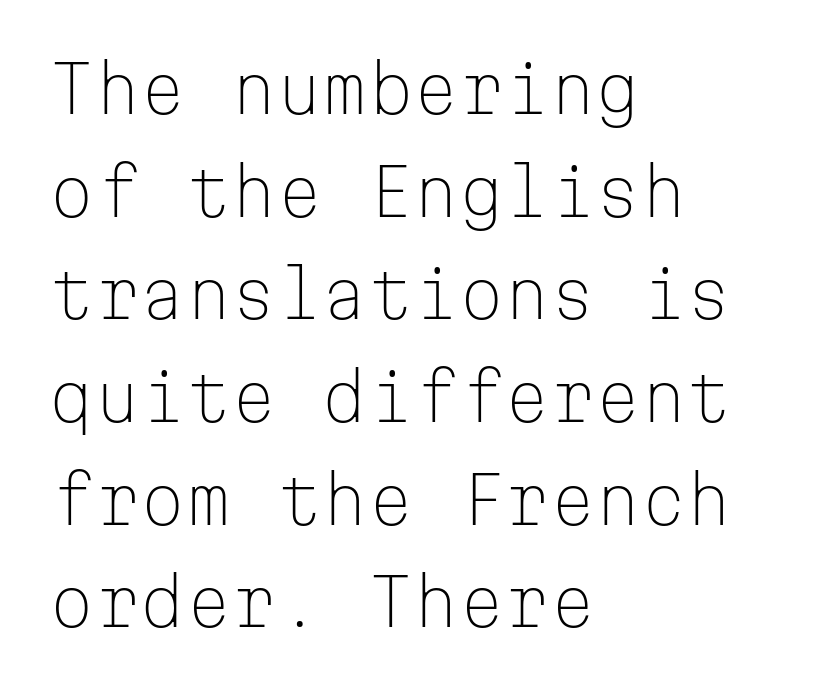
{"serif": "no", "italic": "no", "bold": "no", "weight": "light", "width": "normal", "stroke_contrast": "low", "x_height": "medium", "monospaced": "yes", "underline": "no", "align": "left", "line_spacing": "normal", "line_spacing_ratio": 1.58, "letter_spacing": "normal", "letter_spacing_em": 0.0, "glyph_px": 65}
